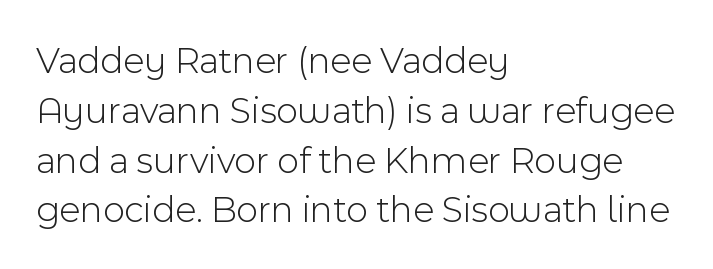
{"serif": "no", "italic": "no", "bold": "no", "weight": "light", "width": "normal", "x_height": "medium", "monospaced": "no", "underline": "no", "align": "left", "line_spacing": "normal", "line_spacing_ratio": 1.31, "letter_spacing": "normal", "letter_spacing_em": 0.0, "glyph_px": 38}
